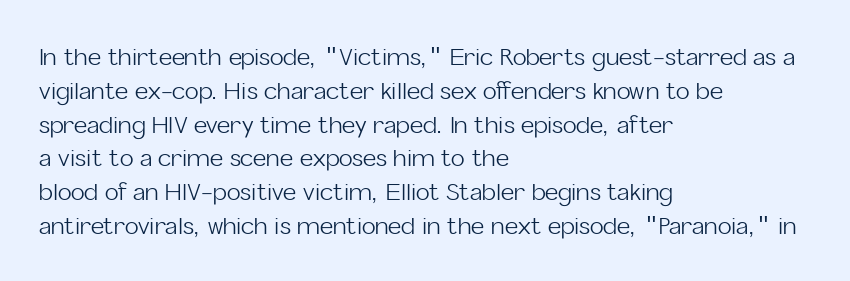
The image shows 23 px text type, upright; set left-aligned, normal line spacing (1.47x), normal letter spacing, not underlined.
